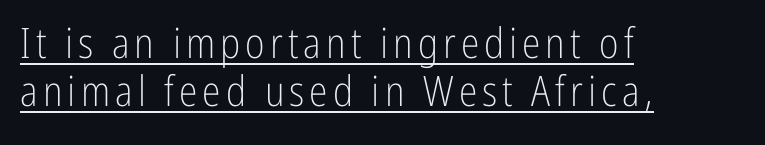
{"serif": "no", "italic": "no", "bold": "no", "weight": "light", "width": "condensed", "stroke_contrast": "low", "x_height": "medium", "monospaced": "no", "underline": "yes", "align": "left", "line_spacing": "tight", "line_spacing_ratio": 1.15, "glyph_px": 42}
